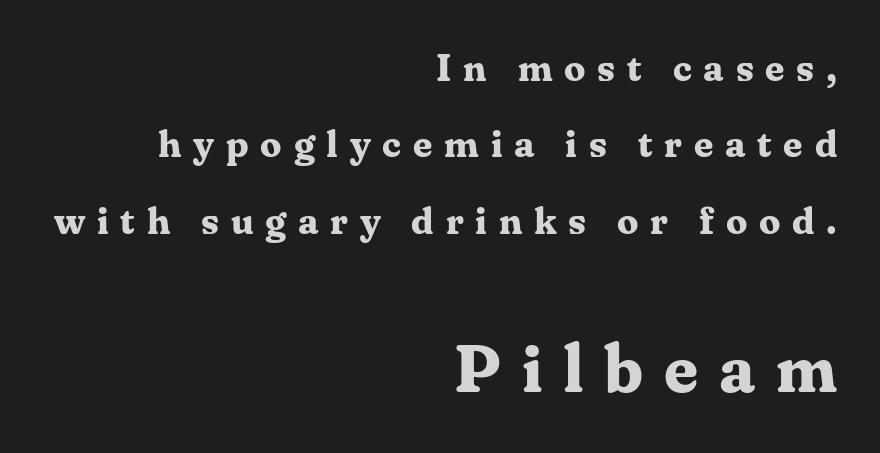
The image shows 67 px bold serif type, upright; set right-aligned, loose line spacing (2.01x), unusually wide letter spacing (+0.31 em), not underlined; the second (bottom) block is 1.76x larger; medium stroke contrast and a medium x-height.
